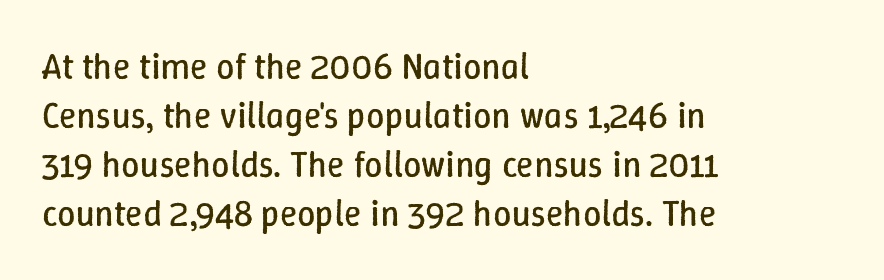
Q: Is the text bold? A: No.
Q: Is the text italic (slanted)? A: No, it is upright.
Q: Is the text underlined? A: No.
Q: How is the paragraph aligned? A: Left-aligned.
Q: Is the spacing between letters normal or unusually wide? A: Normal.
Q: Is the spacing between lines tight, normal or loose? A: Normal.
Q: Width (condensed, normal, or wide)? A: Normal.
Q: Stroke contrast? A: Low.
Q: x-height? A: Medium.
Q: Monospaced? A: No.
